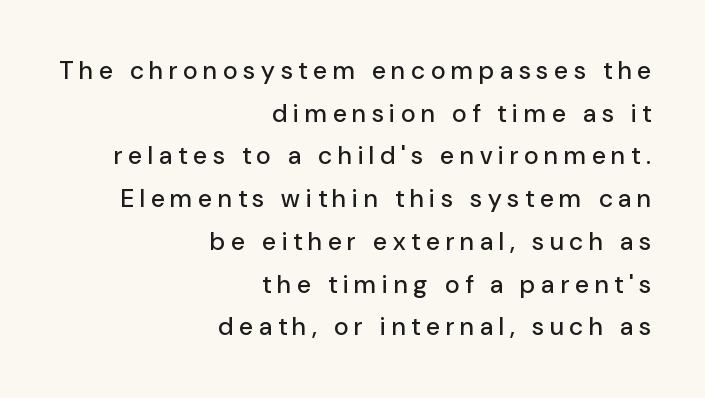
The image shows 25 px text type, upright; set right-aligned, line spacing 1.71x, unusually wide letter spacing (+0.24 em), not underlined.
